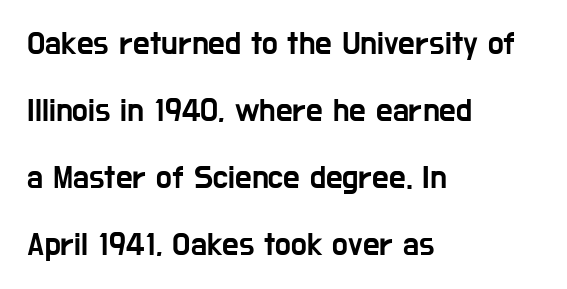
{"serif": "no", "italic": "no", "width": "condensed", "stroke_contrast": "low", "x_height": "medium", "monospaced": "no", "underline": "no", "align": "left", "line_spacing": "loose", "line_spacing_ratio": 2.03, "letter_spacing": "normal", "letter_spacing_em": 0.0, "glyph_px": 33}
